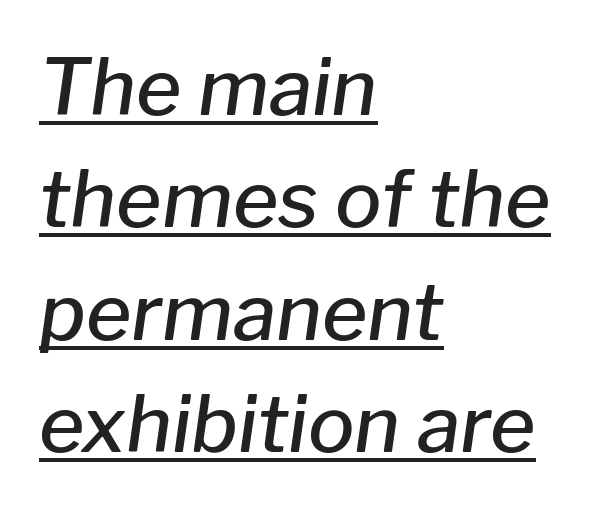
Q: Is the text bold? A: Semi-bold.
Q: Is the text italic (slanted)? A: Yes, it leans right by about 8 degrees.
Q: Is the text underlined? A: Yes.
Q: How is the paragraph aligned? A: Left-aligned.
Q: Is the spacing between letters normal or unusually wide? A: Normal.
Q: Is the spacing between lines tight, normal or loose? A: Normal.
Q: Width (condensed, normal, or wide)? A: Normal.
Q: Stroke contrast? A: Low.
Q: x-height? A: Medium.
Q: Monospaced? A: No.
